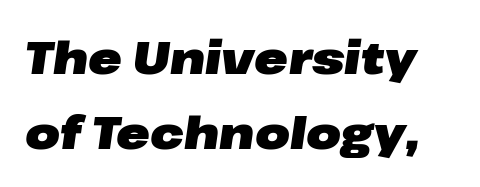
{"italic": "yes", "lean": "right", "slant_degrees": 8, "bold": "yes", "weight": "heavy", "width": "wide", "stroke_contrast": "low", "x_height": "medium", "monospaced": "no", "underline": "no", "line_spacing": "normal", "line_spacing_ratio": 1.66, "letter_spacing": "normal", "letter_spacing_em": 0.0, "glyph_px": 45}
